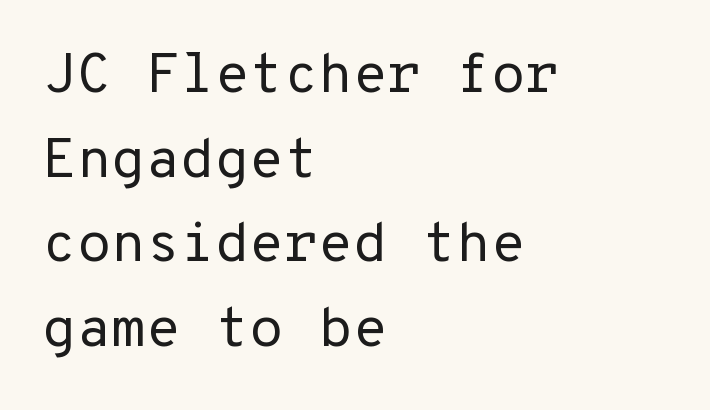
{"serif": "no", "italic": "no", "bold": "no", "weight": "regular", "width": "normal", "stroke_contrast": "low", "x_height": "medium", "underline": "no", "align": "left", "line_spacing": "normal", "line_spacing_ratio": 1.51, "letter_spacing": "normal", "letter_spacing_em": 0.0, "glyph_px": 56}
